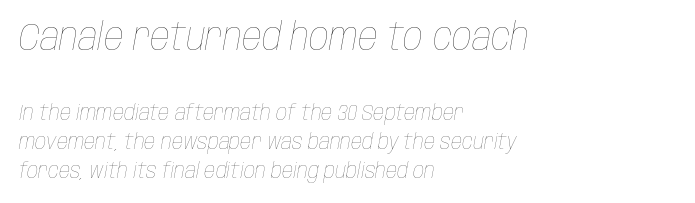
The image shows 39 px thin, condensed type, italic (leaning right); set left-aligned, normal line spacing (1.32x), normal letter spacing, not underlined; the first (top) block is 1.77x larger; low stroke contrast and a large x-height.
